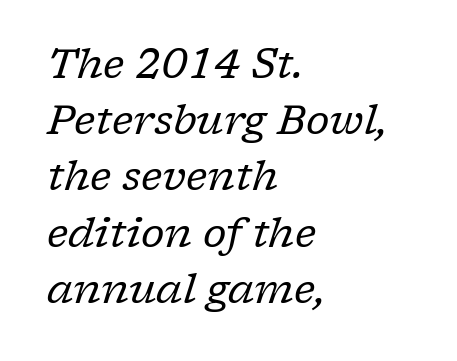
The image shows 41 px regular-weight serif type, italic (leaning right); set left-aligned, normal line spacing (1.37x), normal letter spacing, not underlined; low stroke contrast and a medium x-height.
